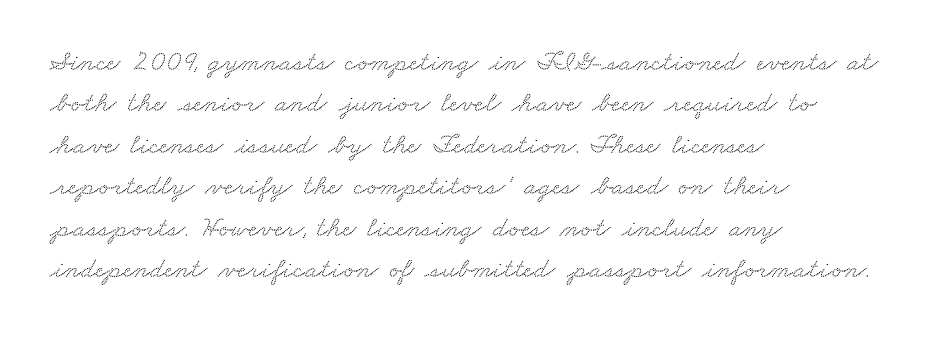
One glance says typical: line gaps are just what's usual. The letters carry serifs — small finishing strokes at the ends of their stems. A typesetter would call this proportional, since set widths differ per character. Glyph-to-glyph distance matches everyday printed text. Does the copy run flush right? No — it runs flush left. The baseline area is clear.
